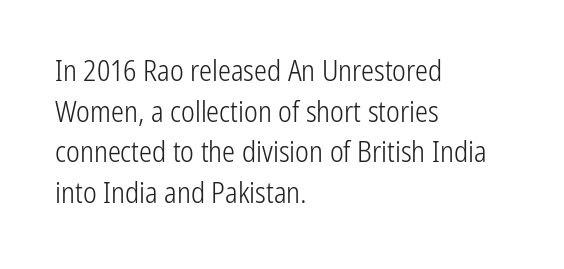
This sample is left-justified, so line endings fall wherever the words run out. On a weight scale, this lands at 450 or below. A typesetter would call this proportional, since set widths differ per character. The lettering holds an erect, upright posture throughout.
